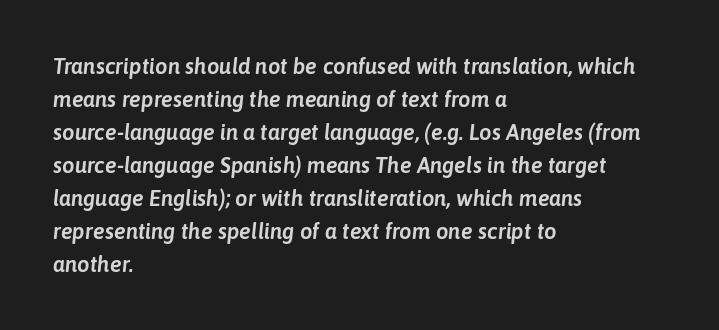
The rendering anchors every line to the left-hand side. Regular leading. Rule under the text: the space is simply empty. Here the glyphs are tracked normally, forming tight word shapes.
